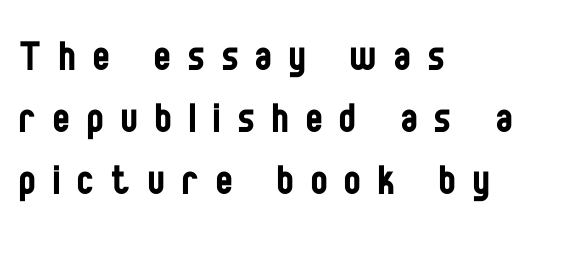
Q: Is the text bold? A: No.
Q: Is the text italic (slanted)? A: No, it is upright.
Q: Is the typeface a serif or a sans-serif typeface? A: Sans-serif.
Q: Is the text underlined? A: No.
Q: How is the paragraph aligned? A: Left-aligned.
Q: Is the spacing between letters normal or unusually wide? A: Unusually wide.
Q: Is the spacing between lines tight, normal or loose? A: Normal.
Q: Width (condensed, normal, or wide)? A: Condensed.
Q: Stroke contrast? A: Low.
Q: x-height? A: Large.
Q: Monospaced? A: No.
